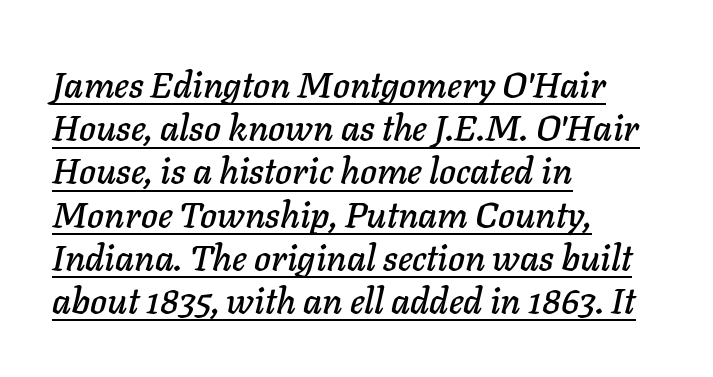
{"italic": "yes", "lean": "right", "slant_degrees": 11, "width": "normal", "stroke_contrast": "low", "x_height": "medium", "monospaced": "no", "underline": "yes", "align": "left", "line_spacing_ratio": 1.2, "letter_spacing": "normal", "letter_spacing_em": 0.0, "glyph_px": 36}
